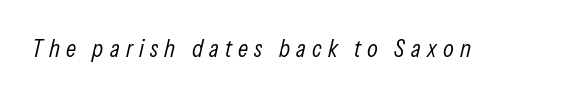
{"italic": "yes", "lean": "right", "slant_degrees": 13, "bold": "no", "underline": "no", "letter_spacing": "wide", "letter_spacing_em": 0.25, "glyph_px": 25}
